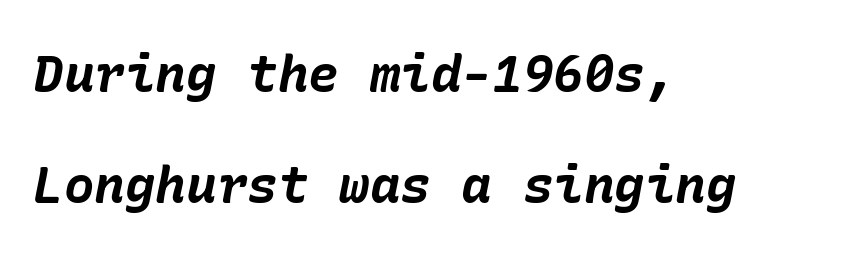
The image shows 51 px bold type, italic (leaning right); set left-aligned, loose line spacing (2.18x), normal letter spacing, not underlined; low stroke contrast and a medium x-height.
